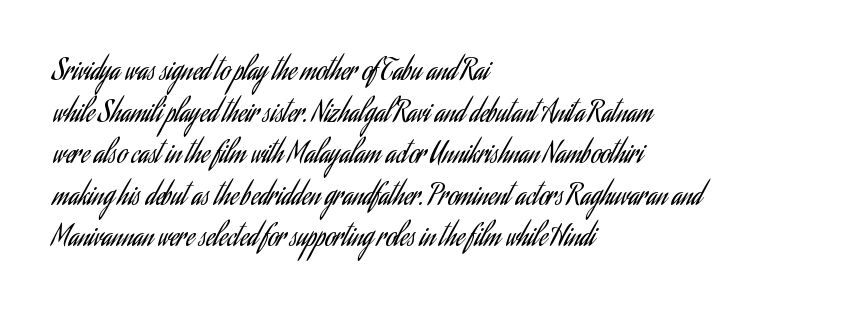
{"bold": "no", "underline": "no", "align": "left", "line_spacing": "normal", "line_spacing_ratio": 1.54, "letter_spacing": "normal", "letter_spacing_em": 0.0, "glyph_px": 27}
